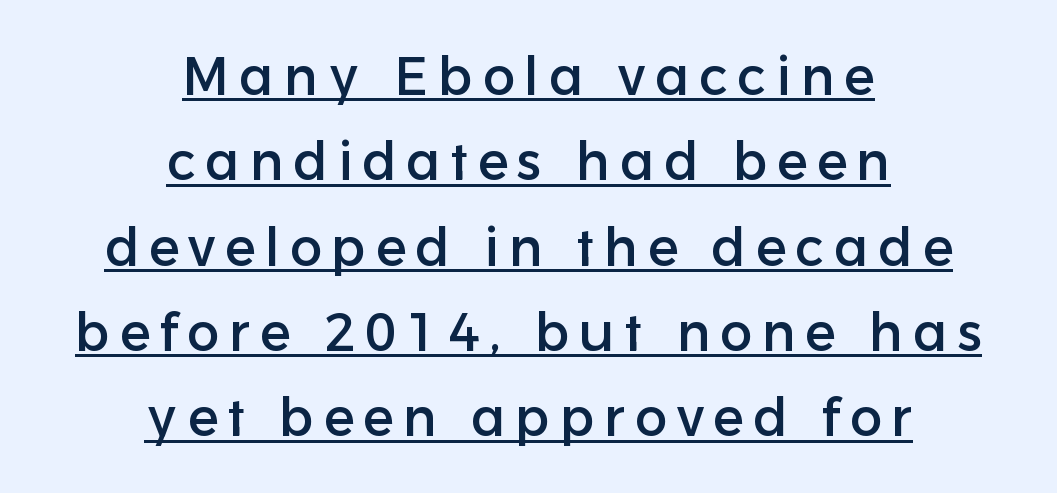
{"serif": "no", "italic": "no", "width": "normal", "stroke_contrast": "low", "x_height": "medium", "monospaced": "no", "underline": "yes", "align": "center", "line_spacing": "normal", "line_spacing_ratio": 1.58, "glyph_px": 54}
